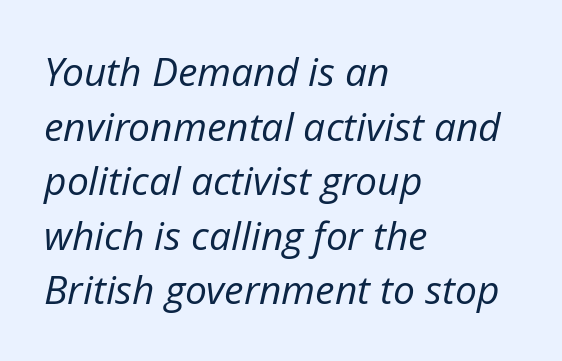
The face used here is proportionally spaced, like ordinary book or web type. These lines sit exactly where default settings would place them. Words appear dense and cohesive because spacing is normal. Honestly, there is no underline to notice here at all.
